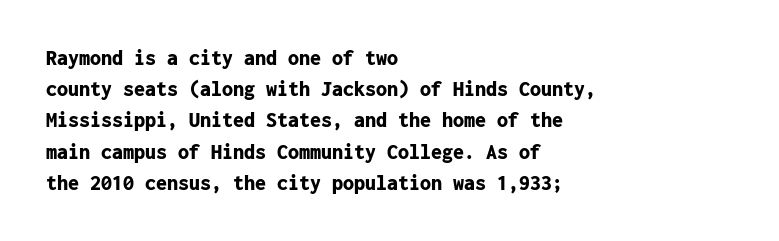
The image shows 22 px bold type, upright; set left-aligned, normal line spacing (1.42x), normal letter spacing, not underlined.
